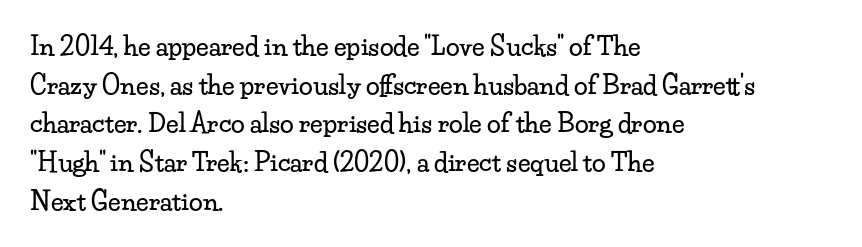
{"italic": "no", "underline": "no", "align": "left", "line_spacing": "normal", "line_spacing_ratio": 1.55, "letter_spacing": "normal", "letter_spacing_em": 0.0, "glyph_px": 25}
